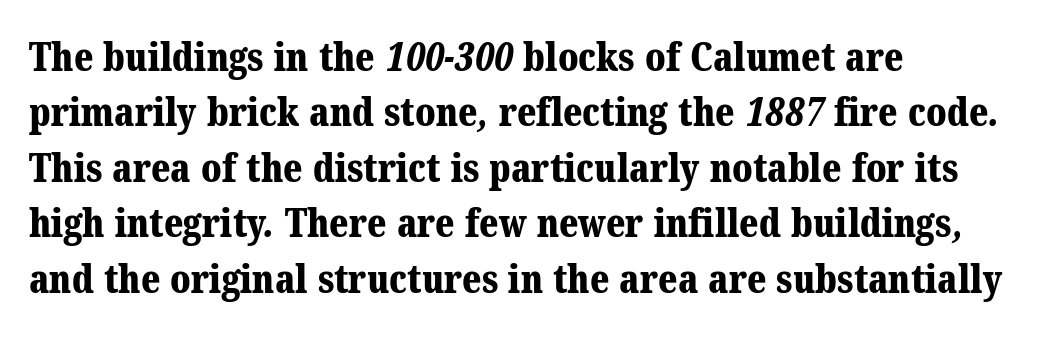
The image shows 39 px bold serif type; set left-aligned, normal line spacing (1.42x), normal letter spacing, not underlined; medium stroke contrast and a medium x-height.
